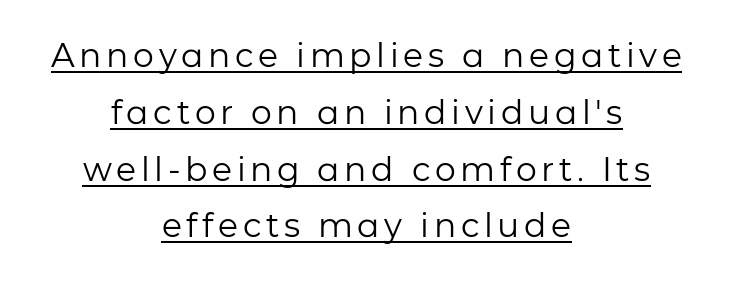
Q: Is the text bold? A: No.
Q: Is the text italic (slanted)? A: No, it is upright.
Q: Is the typeface a serif or a sans-serif typeface? A: Sans-serif.
Q: Is the text underlined? A: Yes.
Q: How is the paragraph aligned? A: Centered.
Q: Width (condensed, normal, or wide)? A: Normal.
Q: Stroke contrast? A: Low.
Q: x-height? A: Medium.
Q: Monospaced? A: No.
